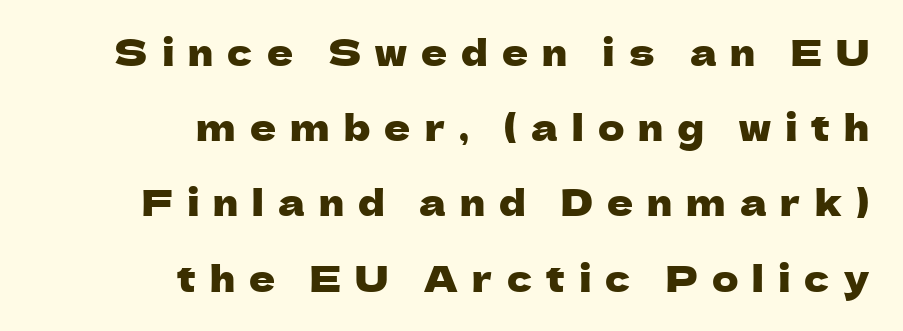
{"serif": "no", "italic": "no", "width": "normal", "stroke_contrast": "low", "x_height": "medium", "monospaced": "no", "underline": "no", "align": "right", "line_spacing": "loose", "line_spacing_ratio": 2.09, "letter_spacing": "wide", "letter_spacing_em": 0.39, "glyph_px": 36}
